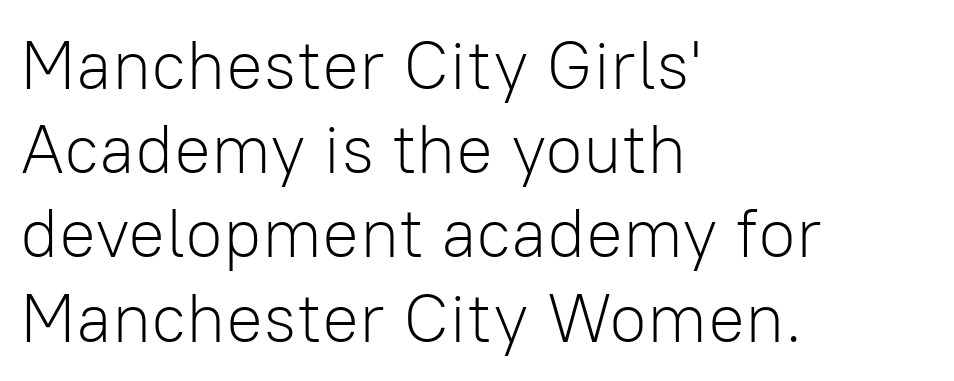
The image shows 69 px light sans-serif type, upright; set left-aligned, line spacing 1.22x, normal letter spacing, not underlined; low stroke contrast and a medium x-height.
